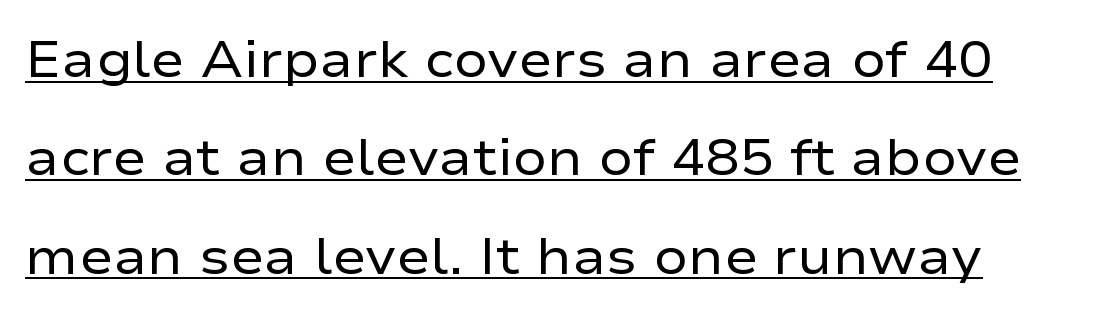
The image shows 51 px regular-weight, wide sans-serif type, upright; set loose line spacing (1.93x), normal letter spacing, underlined; low stroke contrast and a medium x-height.
